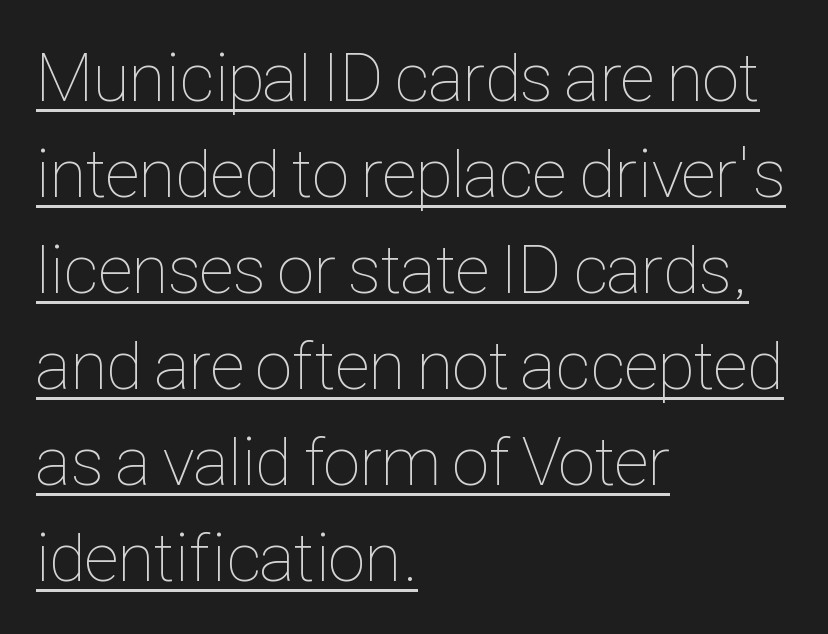
Underlining? Definitely there. On a weight scale, this lands at 450 or below. Horizontal bands of white between lines are of average thickness. Words appear dense and cohesive because spacing is normal. Posture: vertical. Proportional: the letters do not fall into vertical columns.
